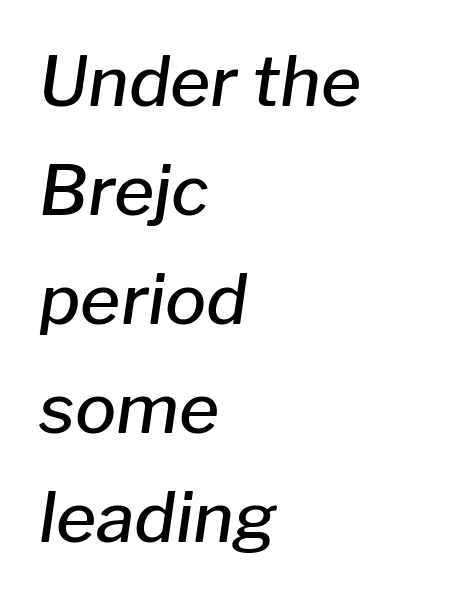
Looks like regular typesetting: each glyph gets only the width it needs. The passage shown stacks its lines at a standard gap. Emphasis-style slanted type is in use. Nobody drew a line under any word here. The rendering anchors every line to the left-hand side. There is no visible air inserted between adjacent glyphs.
